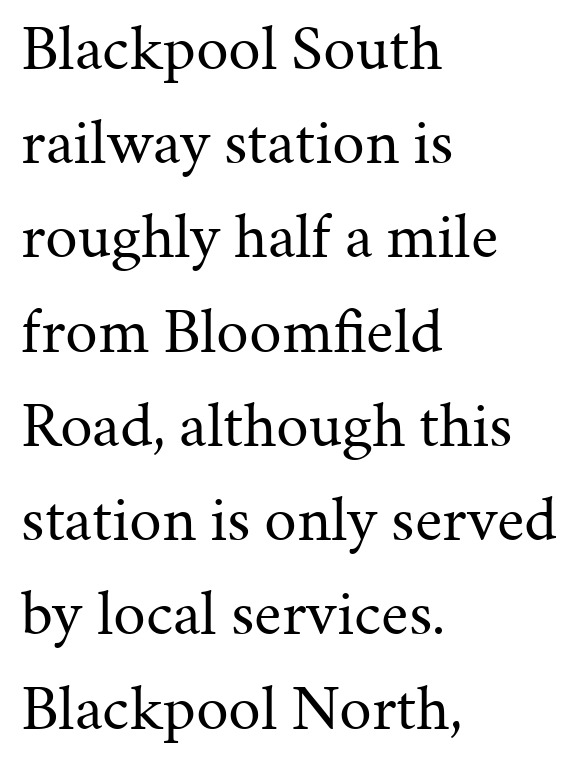
Q: Is the text bold? A: No.
Q: Is the text italic (slanted)? A: No, it is upright.
Q: Is the typeface a serif or a sans-serif typeface? A: Serif.
Q: Is the text underlined? A: No.
Q: How is the paragraph aligned? A: Left-aligned.
Q: Is the spacing between letters normal or unusually wide? A: Normal.
Q: Is the spacing between lines tight, normal or loose? A: Normal.
Q: Width (condensed, normal, or wide)? A: Normal.
Q: Stroke contrast? A: Medium.
Q: x-height? A: Medium.
Q: Monospaced? A: No.
